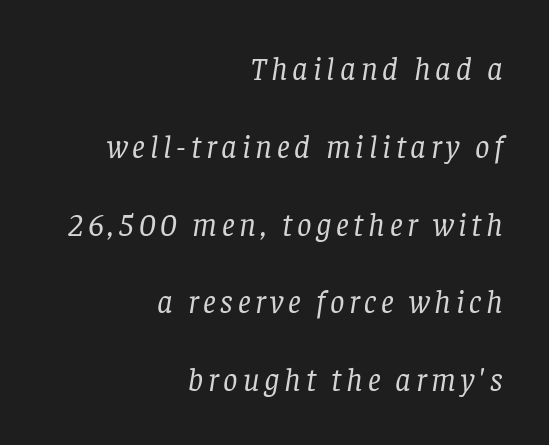
Q: Is the text bold? A: No.
Q: Is the text italic (slanted)? A: Yes, it leans right by about 8 degrees.
Q: Is the typeface a serif or a sans-serif typeface? A: Serif.
Q: Is the text underlined? A: No.
Q: How is the paragraph aligned? A: Right-aligned.
Q: Is the spacing between lines tight, normal or loose? A: Loose.
Q: Width (condensed, normal, or wide)? A: Normal.
Q: Stroke contrast? A: Low.
Q: x-height? A: Large.
Q: Monospaced? A: No.
